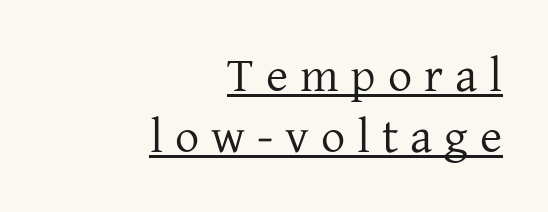
Q: Is the text bold? A: No.
Q: Is the text italic (slanted)? A: No, it is upright.
Q: Is the typeface a serif or a sans-serif typeface? A: Serif.
Q: Is the text underlined? A: Yes.
Q: How is the paragraph aligned? A: Right-aligned.
Q: Is the spacing between letters normal or unusually wide? A: Unusually wide.
Q: Is the spacing between lines tight, normal or loose? A: Normal.
Q: Width (condensed, normal, or wide)? A: Normal.
Q: Stroke contrast? A: Low.
Q: x-height? A: Medium.
Q: Monospaced? A: No.
